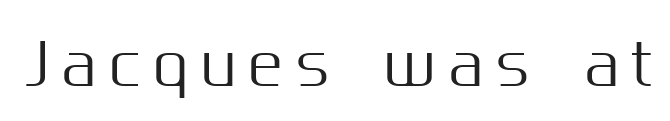
The axis of the letterforms is exactly vertical. Short note: letters widely spaced. Each row of text sits above clean, open space. Typographically, this falls in the sans-serif category.
